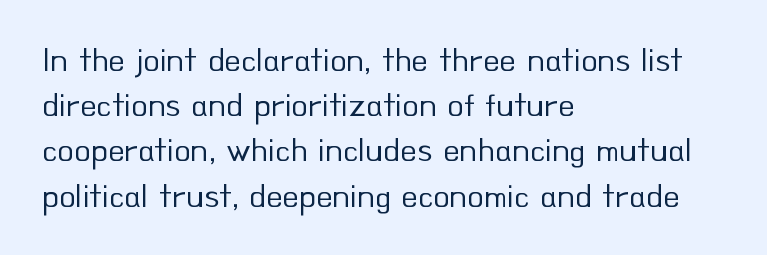
The image shows 34 px regular-weight sans-serif type, upright; set left-aligned, normal line spacing (1.33x), normal letter spacing, not underlined; low stroke contrast and a small x-height.
